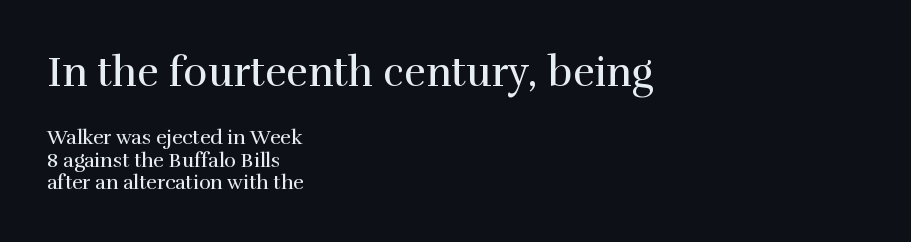
Q: Is the text bold? A: No.
Q: Is the text italic (slanted)? A: No, it is upright.
Q: Is the typeface a serif or a sans-serif typeface? A: Serif.
Q: Is the text underlined? A: No.
Q: How is the paragraph aligned? A: Left-aligned.
Q: Is the spacing between letters normal or unusually wide? A: Normal.
Q: Is the spacing between lines tight, normal or loose? A: Tight.
Q: Which block of text is set in a larger size, the first (top) or the second (bottom)? A: The first (top) one.
Q: Width (condensed, normal, or wide)? A: Normal.
Q: x-height? A: Medium.
Q: Monospaced? A: No.
